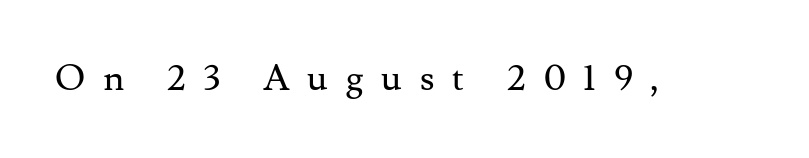
The image shows 37 px regular-weight serif type, upright; set unusually wide letter spacing (+0.48 em), not underlined; medium stroke contrast and a small x-height.
